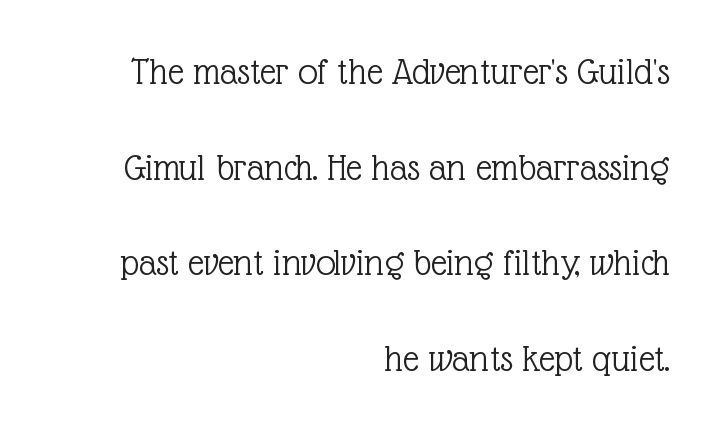
Q: Is the text bold? A: No.
Q: Is the text italic (slanted)? A: No, it is upright.
Q: Is the typeface a serif or a sans-serif typeface? A: Serif.
Q: Is the text underlined? A: No.
Q: How is the paragraph aligned? A: Right-aligned.
Q: Is the spacing between letters normal or unusually wide? A: Normal.
Q: Is the spacing between lines tight, normal or loose? A: Loose.
Q: Width (condensed, normal, or wide)? A: Normal.
Q: x-height? A: Medium.
Q: Monospaced? A: No.
